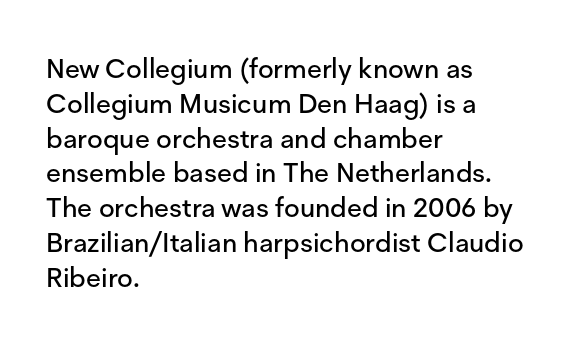
Q: Is the text italic (slanted)? A: No, it is upright.
Q: Is the text underlined? A: No.
Q: How is the paragraph aligned? A: Left-aligned.
Q: Is the spacing between letters normal or unusually wide? A: Normal.
Q: Is the spacing between lines tight, normal or loose? A: Normal.
